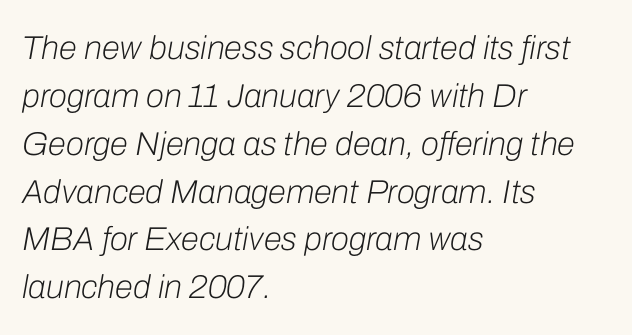
Q: Is the text bold? A: No.
Q: Is the text italic (slanted)? A: Yes, it leans right by about 10 degrees.
Q: Is the text underlined? A: No.
Q: How is the paragraph aligned? A: Left-aligned.
Q: Is the spacing between letters normal or unusually wide? A: Normal.
Q: Is the spacing between lines tight, normal or loose? A: Normal.
Q: Width (condensed, normal, or wide)? A: Normal.
Q: Stroke contrast? A: Low.
Q: x-height? A: Medium.
Q: Monospaced? A: No.
